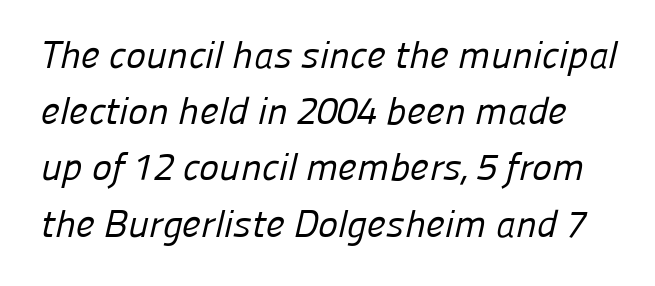
Weight: in the light-to-regular range. Tracking here is standard; glyphs follow each other at the usual distance. Check the space under the baseline: it is left empty. No feet cap the strokes, marking this as sans-serif type. The leading is moderate, giving the passage an even texture.
